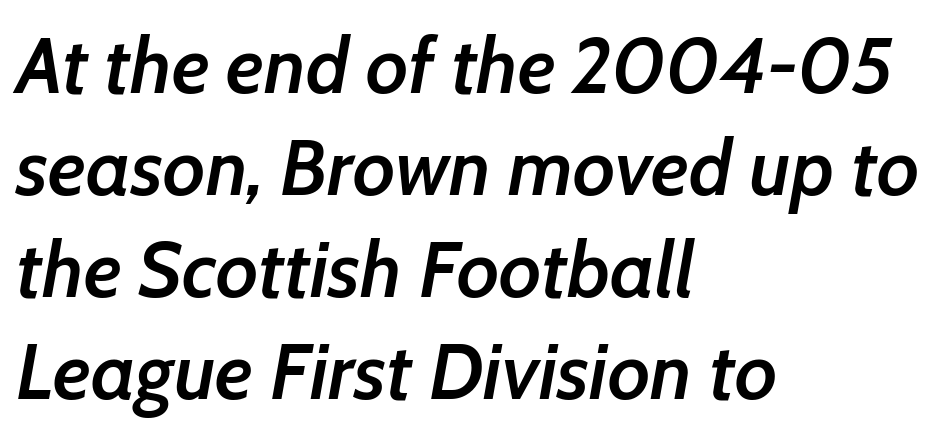
{"italic": "yes", "lean": "right", "slant_degrees": 7, "bold": "semi", "weight": "semibold", "width": "normal", "stroke_contrast": "low", "x_height": "medium", "monospaced": "no", "underline": "no", "align": "left", "line_spacing": "normal", "line_spacing_ratio": 1.29, "letter_spacing": "normal", "letter_spacing_em": 0.0, "glyph_px": 79}
